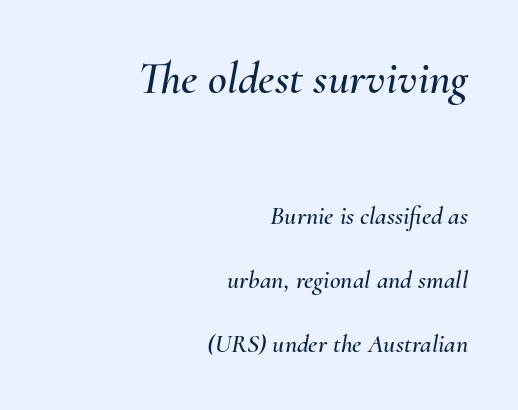
The passage shown begins with its larger block and ends with its smaller one. Here the designer chose a conventional face with non-uniform glyph widths. The zone under the glyphs is completely vacant. These lines keep a tight, regular rhythm from letter to letter.
